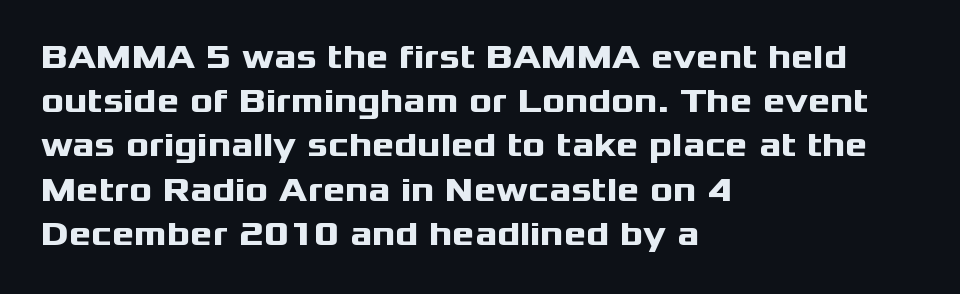
The image shows 34 px heavy, wide sans-serif type, upright; set left-aligned, normal line spacing (1.3x), normal letter spacing, not underlined; medium stroke contrast and a medium x-height.
